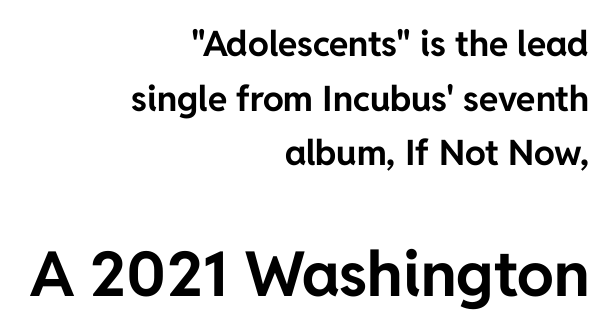
Q: Is the text bold? A: Yes.
Q: Is the text italic (slanted)? A: No, it is upright.
Q: Is the typeface a serif or a sans-serif typeface? A: Sans-serif.
Q: Is the text underlined? A: No.
Q: How is the paragraph aligned? A: Right-aligned.
Q: Is the spacing between letters normal or unusually wide? A: Normal.
Q: Is the spacing between lines tight, normal or loose? A: Normal.
Q: Which block of text is set in a larger size, the first (top) or the second (bottom)? A: The second (bottom) one.
Q: Width (condensed, normal, or wide)? A: Normal.
Q: Stroke contrast? A: Low.
Q: x-height? A: Medium.
Q: Monospaced? A: No.
